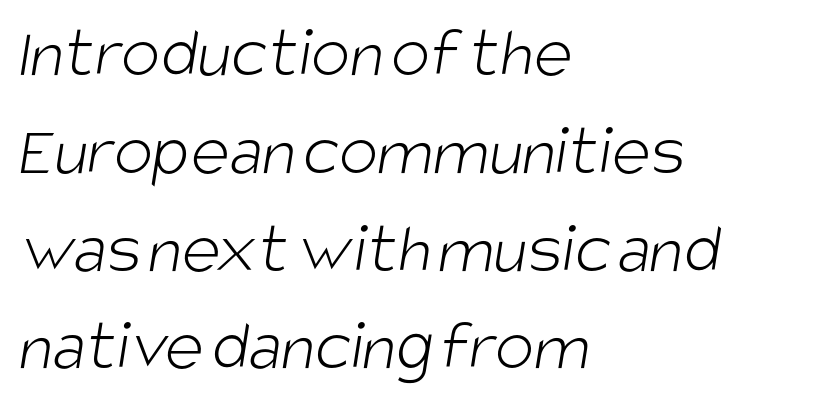
The type is set solid horizontally, with unmodified tracking. The strip under each line holds only bare page. Note the varied advance widths — an 'i' is clearly narrower than an 'm'. The weight would be labelled regular, book, light, or lighter still. Alignment: flush left. These lines are composed in type without serifs.
